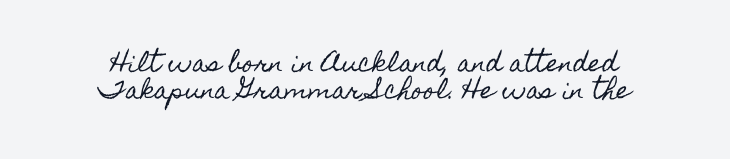
{"underline": "no", "align": "center", "line_spacing_ratio": 1.16, "letter_spacing": "normal", "letter_spacing_em": 0.0, "glyph_px": 23}
